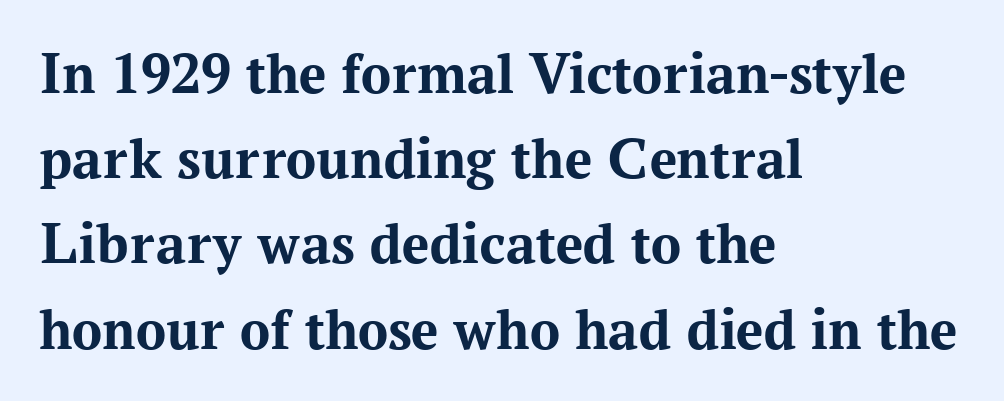
{"serif": "yes", "italic": "no", "bold": "yes", "weight": "bold", "width": "normal", "stroke_contrast": "medium", "x_height": "medium", "monospaced": "no", "underline": "no", "align": "left", "line_spacing": "normal", "line_spacing_ratio": 1.42, "letter_spacing": "normal", "letter_spacing_em": 0.0, "glyph_px": 60}
